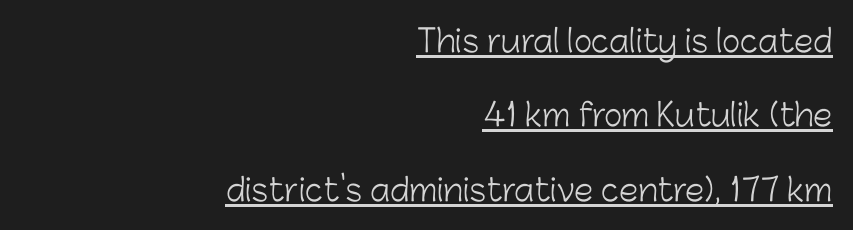
The letters stand straight up with perfectly vertical stems. Is the type heavy? It reads as light-to-regular instead. Right-aligned paragraph, ragged on the left. Nope, no serifs anywhere on these letters.
